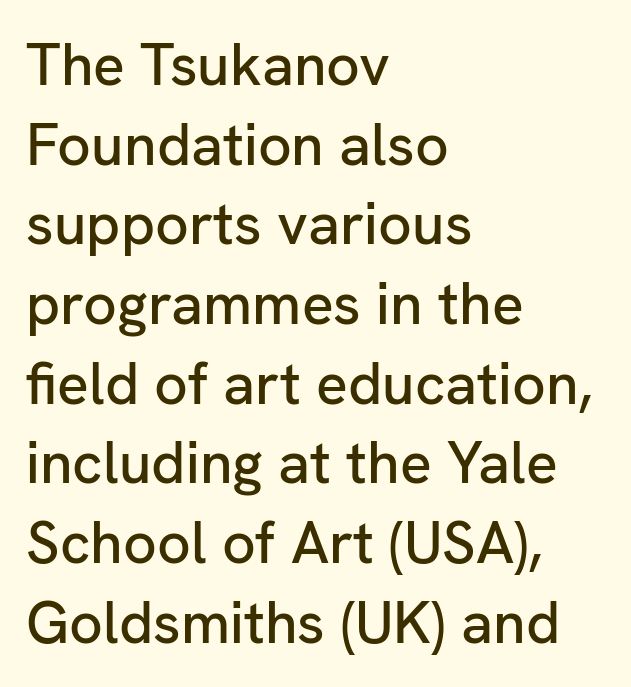
Regarding leading, the lines here are spaced in the standard way. The text was rendered using a sans face with plain stroke endings. No italicization has been applied; the sample stays upright. Look at the tracking — it's just the regular setting, nothing added.
